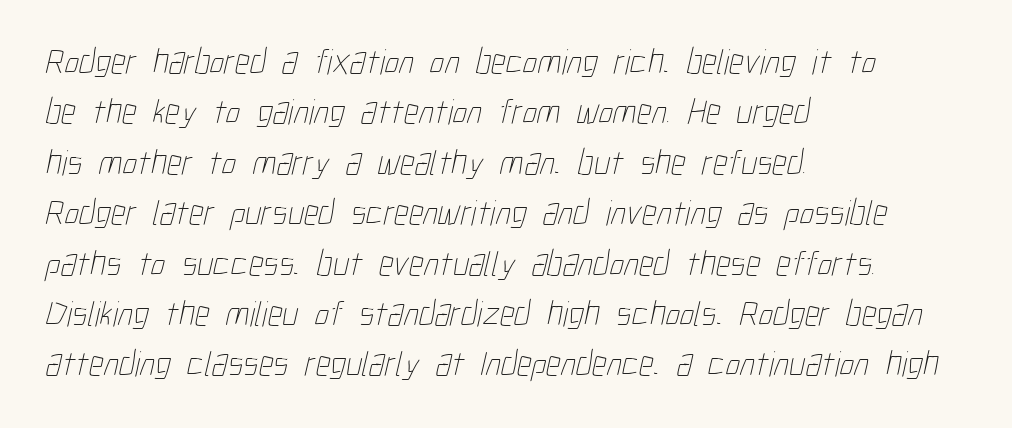
The leading is moderate, giving the passage an even texture. Standard letterfit; no display-style spreading of the glyphs. On a weight scale, this lands at 450 or below. If you drew a ruler down the left edge, every line would touch it.
